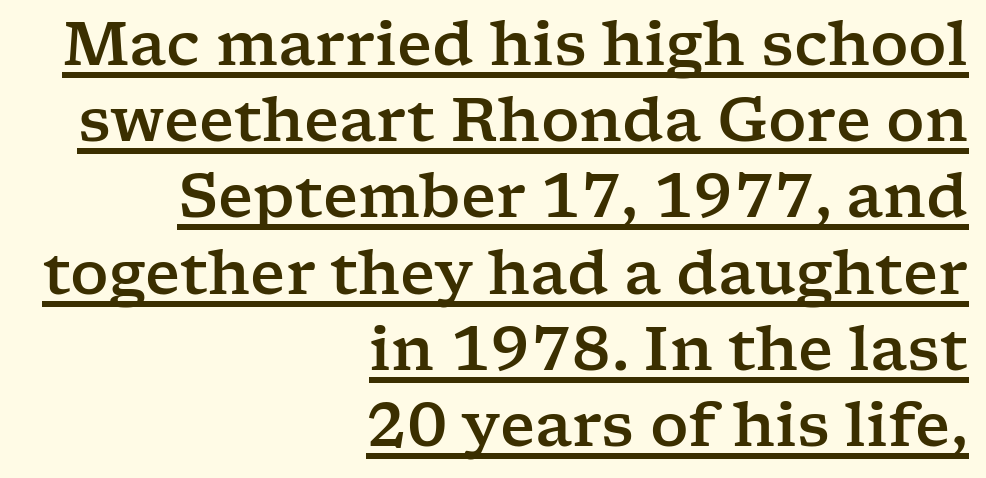
{"serif": "yes", "italic": "no", "width": "wide", "stroke_contrast": "low", "x_height": "medium", "monospaced": "no", "underline": "yes", "align": "right", "line_spacing": "normal", "line_spacing_ratio": 1.27, "letter_spacing": "normal", "letter_spacing_em": 0.0, "glyph_px": 60}
